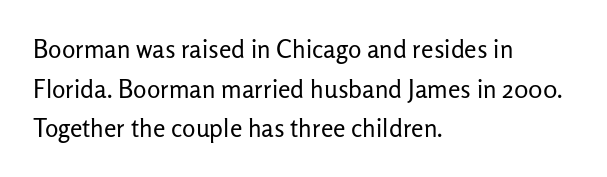
The image shows 25 px text type, upright; set left-aligned, normal line spacing (1.59x), normal letter spacing, not underlined.
